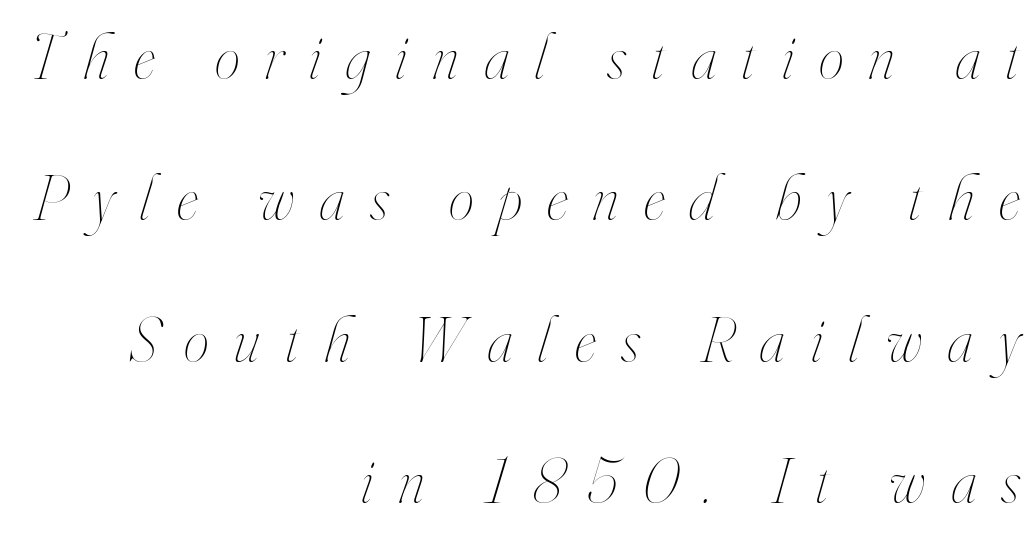
Q: Is the text bold? A: No.
Q: Is the text italic (slanted)? A: Yes, it leans right by about 16 degrees.
Q: Is the text underlined? A: No.
Q: How is the paragraph aligned? A: Right-aligned.
Q: Is the spacing between letters normal or unusually wide? A: Unusually wide.
Q: Is the spacing between lines tight, normal or loose? A: Loose.
Q: Width (condensed, normal, or wide)? A: Condensed.
Q: Stroke contrast? A: High.
Q: x-height? A: Small.
Q: Monospaced? A: No.
